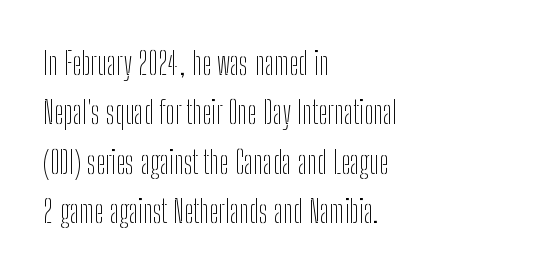
Q: Is the text bold? A: No.
Q: Is the text italic (slanted)? A: No, it is upright.
Q: Is the typeface a serif or a sans-serif typeface? A: Sans-serif.
Q: Is the text underlined? A: No.
Q: How is the paragraph aligned? A: Left-aligned.
Q: Is the spacing between letters normal or unusually wide? A: Normal.
Q: Is the spacing between lines tight, normal or loose? A: Normal.
Q: Width (condensed, normal, or wide)? A: Condensed.
Q: Stroke contrast? A: Low.
Q: x-height? A: Medium.
Q: Monospaced? A: No.
